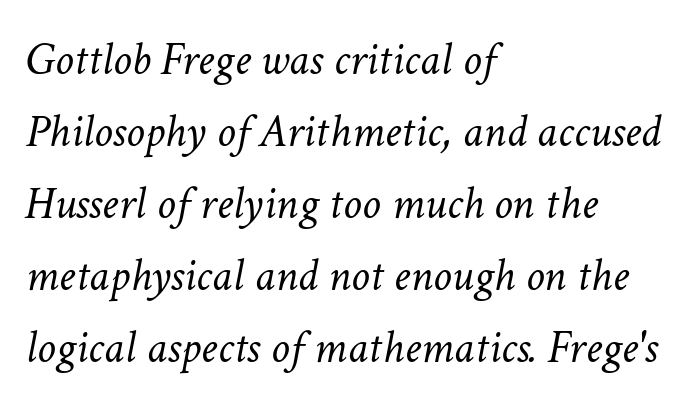
The image shows 47 px light type, italic (leaning right); set left-aligned, normal line spacing (1.53x), normal letter spacing, not underlined; low stroke contrast and a medium x-height.
